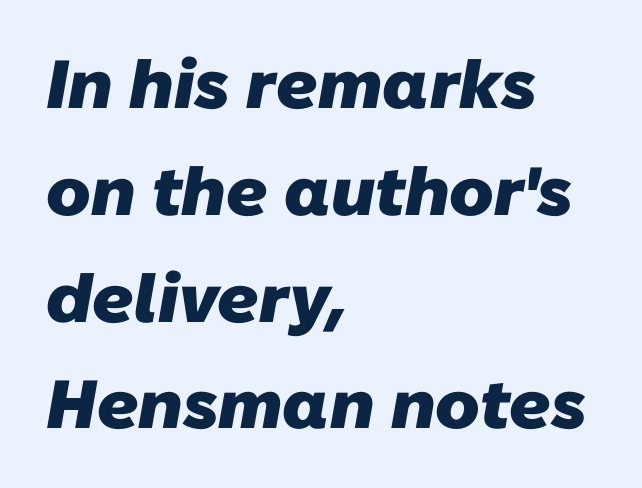
The image shows 68 px heavy sans-serif type; set left-aligned, normal line spacing (1.57x), normal letter spacing, not underlined; low stroke contrast and a medium x-height.
